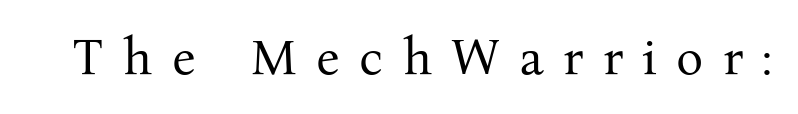
Spacing verdict: proportional, widths tailored to each character. On a weight scale, this lands at 450 or below. Tracking value appears strongly positive — letters spread wide. The lettering holds an erect, upright posture throughout. Type style note: has serifs. The space beneath each line is pristine and unruled.
